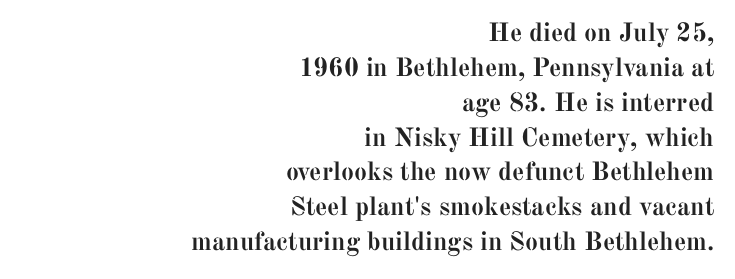
Q: Is the text bold? A: Yes.
Q: Is the text italic (slanted)? A: No, it is upright.
Q: Is the text underlined? A: No.
Q: How is the paragraph aligned? A: Right-aligned.
Q: Is the spacing between letters normal or unusually wide? A: Normal.
Q: Is the spacing between lines tight, normal or loose? A: Normal.
